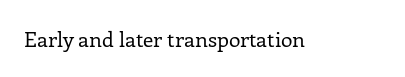
The image shows 21 px text type, upright; set normal letter spacing, not underlined.
